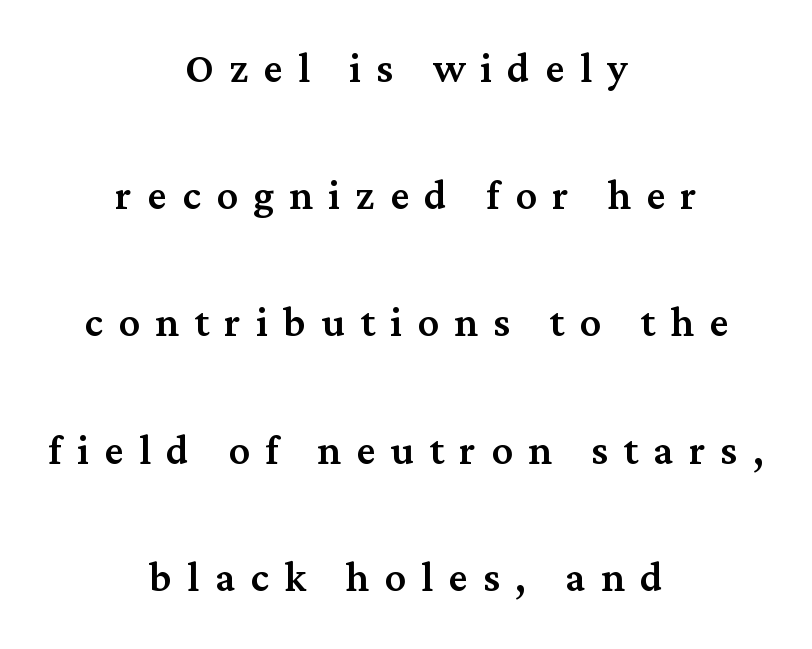
The image shows 53 px serif type, upright; set centered, loose line spacing (2.4x), unusually wide letter spacing (+0.29 em), not underlined; medium stroke contrast and a medium x-height.
